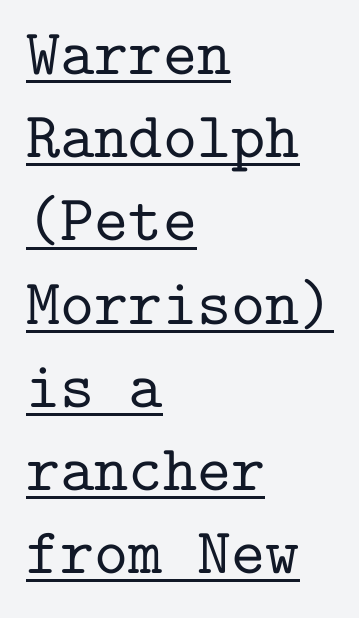
{"serif": "yes", "italic": "no", "width": "normal", "stroke_contrast": "low", "x_height": "medium", "monospaced": "yes", "underline": "yes", "align": "left", "line_spacing": "normal", "line_spacing_ratio": 1.28, "letter_spacing": "normal", "letter_spacing_em": 0.0, "glyph_px": 65}
